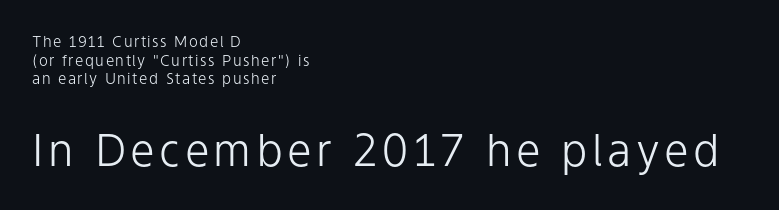
Q: Is the text bold? A: No.
Q: Is the text italic (slanted)? A: No, it is upright.
Q: Is the typeface a serif or a sans-serif typeface? A: Sans-serif.
Q: Is the text underlined? A: No.
Q: How is the paragraph aligned? A: Left-aligned.
Q: Is the spacing between lines tight, normal or loose? A: Normal.
Q: Which block of text is set in a larger size, the first (top) or the second (bottom)? A: The second (bottom) one.
Q: Width (condensed, normal, or wide)? A: Normal.
Q: Stroke contrast? A: Low.
Q: x-height? A: Medium.
Q: Monospaced? A: No.
